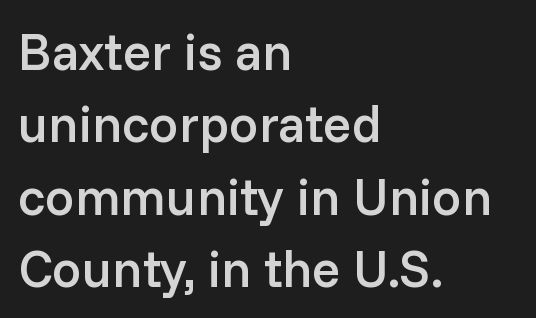
This sample keeps an unexceptional amount of space between lines. Bold? Not quite — semibold, heavier than regular but stopping short. The glyphs in this specimen are sans serif. Is the letter spacing exaggerated? No — it looks like the ordinary default.
